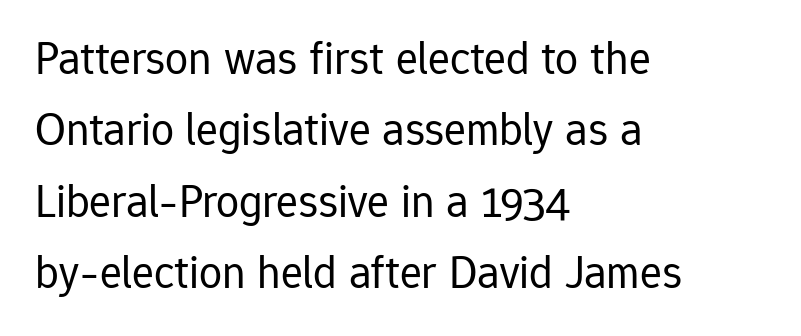
The image shows 46 px regular-weight sans-serif type, upright; set left-aligned, normal line spacing (1.55x), normal letter spacing, not underlined; low stroke contrast and a medium x-height.
